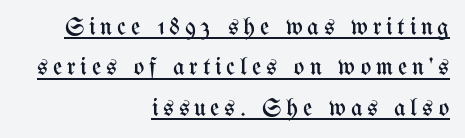
The image shows 25 px text type, upright; set right-aligned, normal line spacing (1.62x), underlined.
